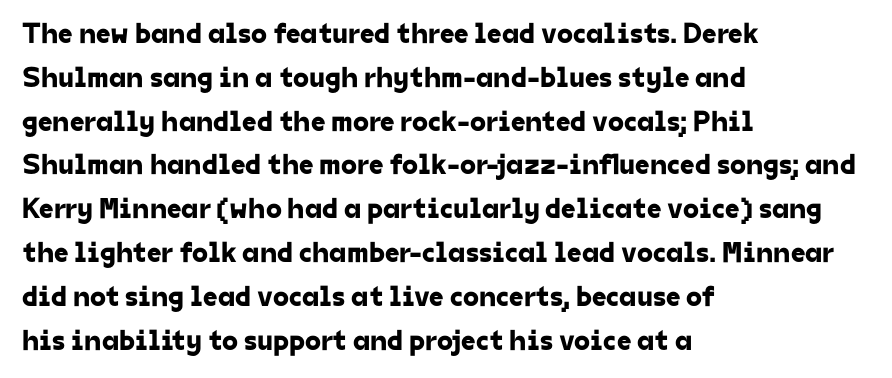
You can tell from the bare stems that sans-serif type was used. Varying glyph widths throughout — classic text-font behaviour. Evenly set lines give the paragraph a standard silhouette. Underlining? Definitely not there. You could call the tracking neutral — neither tight nor loose.
